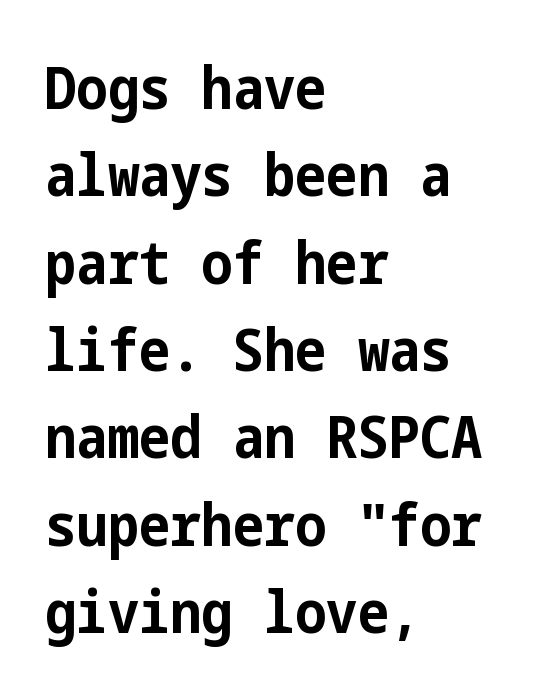
{"serif": "no", "italic": "no", "bold": "yes", "weight": "bold", "width": "condensed", "stroke_contrast": "low", "x_height": "medium", "underline": "no", "align": "left", "line_spacing": "normal", "line_spacing_ratio": 1.48, "letter_spacing": "normal", "letter_spacing_em": 0.0, "glyph_px": 59}
